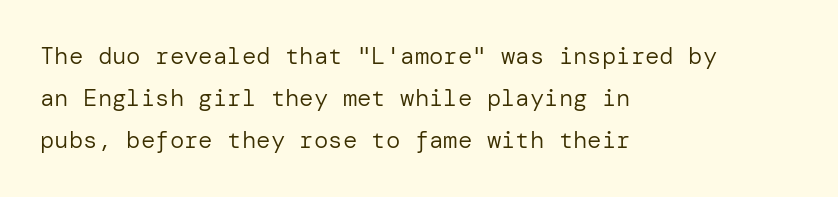
The image shows 24 px text type, upright; set left-aligned, line spacing 1.76x, normal letter spacing, not underlined.
